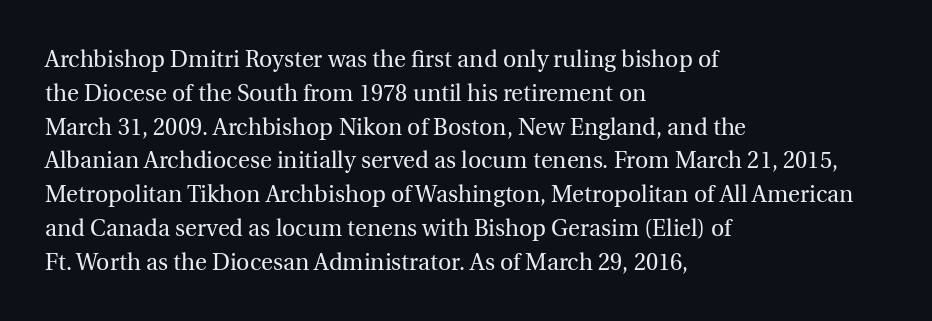
{"italic": "no", "bold": "no", "underline": "no", "align": "left", "line_spacing": "normal", "line_spacing_ratio": 1.47, "letter_spacing": "normal", "letter_spacing_em": 0.0, "glyph_px": 23}
